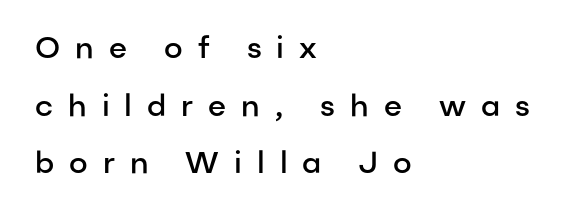
Q: Is the text bold? A: Semi-bold.
Q: Is the text italic (slanted)? A: No, it is upright.
Q: Is the typeface a serif or a sans-serif typeface? A: Sans-serif.
Q: Is the text underlined? A: No.
Q: How is the paragraph aligned? A: Left-aligned.
Q: Is the spacing between letters normal or unusually wide? A: Unusually wide.
Q: Is the spacing between lines tight, normal or loose? A: Loose.
Q: Width (condensed, normal, or wide)? A: Normal.
Q: Stroke contrast? A: Low.
Q: x-height? A: Medium.
Q: Monospaced? A: No.
